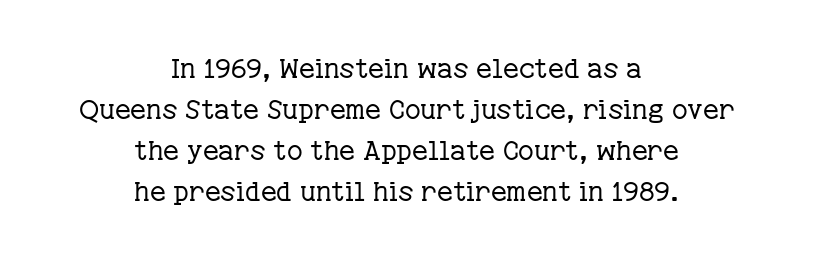
The image shows 27 px text type, upright; set centered, normal line spacing (1.52x), normal letter spacing, not underlined.
